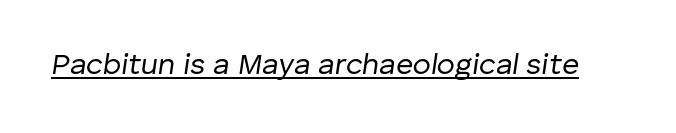
{"italic": "yes", "lean": "right", "slant_degrees": 8, "bold": "no", "weight": "regular", "width": "normal", "stroke_contrast": "low", "x_height": "medium", "monospaced": "no", "underline": "yes", "letter_spacing": "normal", "letter_spacing_em": 0.0, "glyph_px": 30}
